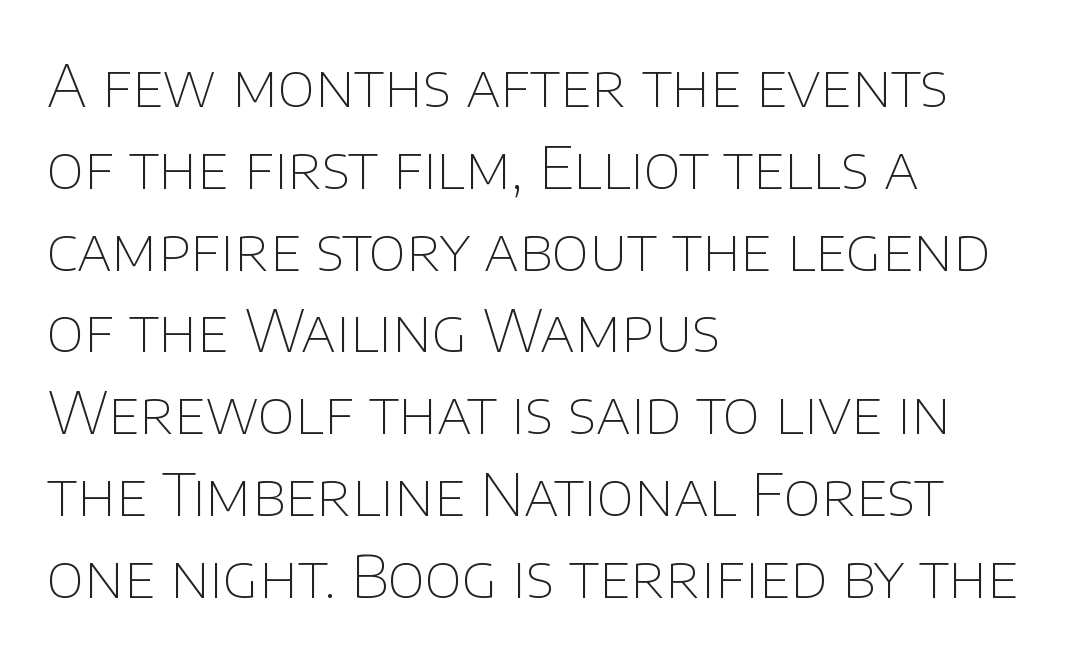
{"serif": "no", "italic": "no", "bold": "no", "weight": "thin", "width": "normal", "stroke_contrast": "low", "x_height": "large", "monospaced": "no", "underline": "no", "align": "left", "line_spacing": "normal", "line_spacing_ratio": 1.41, "letter_spacing": "normal", "letter_spacing_em": 0.0, "glyph_px": 58}
